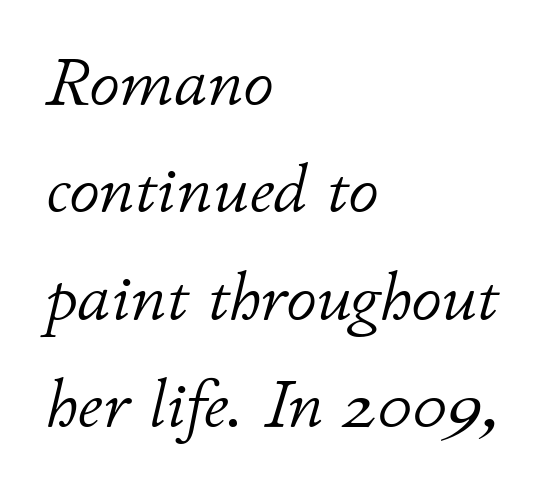
Q: Is the text bold? A: No.
Q: Is the text italic (slanted)? A: Yes, it leans right by about 11 degrees.
Q: Is the text underlined? A: No.
Q: How is the paragraph aligned? A: Left-aligned.
Q: Is the spacing between letters normal or unusually wide? A: Normal.
Q: Is the spacing between lines tight, normal or loose? A: Normal.
Q: Width (condensed, normal, or wide)? A: Normal.
Q: Stroke contrast? A: Low.
Q: x-height? A: Small.
Q: Monospaced? A: No.
